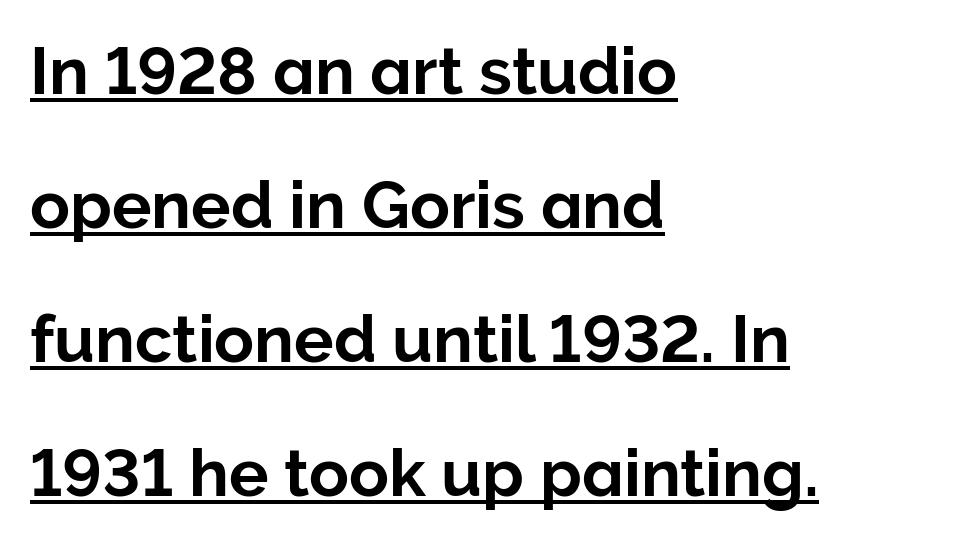
{"serif": "no", "italic": "no", "width": "normal", "stroke_contrast": "low", "x_height": "medium", "monospaced": "no", "underline": "yes", "align": "left", "line_spacing": "loose", "line_spacing_ratio": 2.03, "letter_spacing": "normal", "letter_spacing_em": 0.0, "glyph_px": 66}
